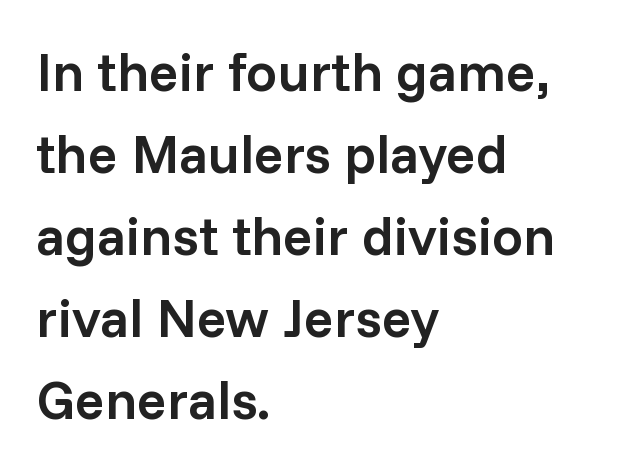
Q: Is the text bold? A: Semi-bold.
Q: Is the text italic (slanted)? A: No, it is upright.
Q: Is the typeface a serif or a sans-serif typeface? A: Sans-serif.
Q: Is the text underlined? A: No.
Q: How is the paragraph aligned? A: Left-aligned.
Q: Is the spacing between letters normal or unusually wide? A: Normal.
Q: Is the spacing between lines tight, normal or loose? A: Normal.
Q: Width (condensed, normal, or wide)? A: Normal.
Q: Stroke contrast? A: Low.
Q: x-height? A: Medium.
Q: Monospaced? A: No.
